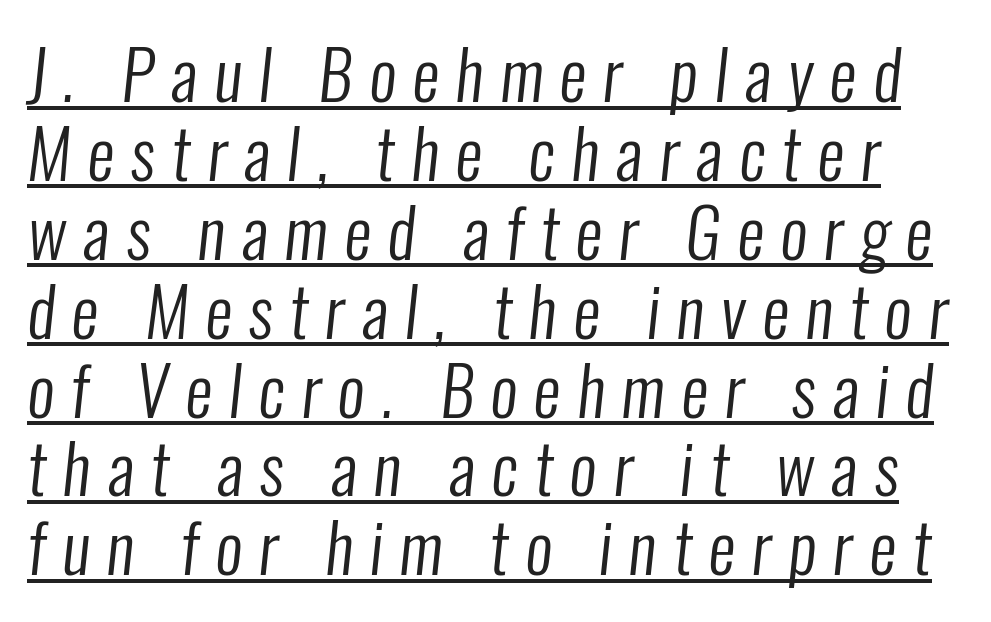
{"serif": "no", "bold": "no", "weight": "regular", "width": "condensed", "stroke_contrast": "low", "x_height": "medium", "monospaced": "no", "underline": "yes", "line_spacing_ratio": 1.16, "letter_spacing": "wide", "letter_spacing_em": 0.24, "glyph_px": 68}
